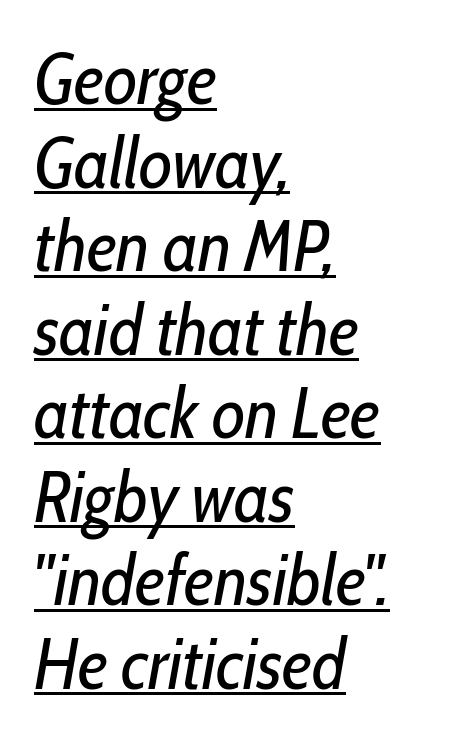
{"italic": "yes", "lean": "right", "slant_degrees": 10, "bold": "no", "weight": "regular", "width": "condensed", "stroke_contrast": "low", "x_height": "medium", "monospaced": "no", "underline": "yes", "align": "left", "line_spacing_ratio": 1.16, "letter_spacing": "normal", "letter_spacing_em": 0.0, "glyph_px": 72}
